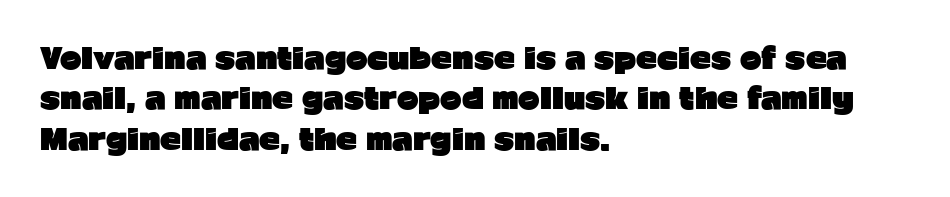
{"serif": "no", "italic": "no", "bold": "yes", "weight": "heavy", "width": "normal", "stroke_contrast": "low", "x_height": "medium", "monospaced": "no", "underline": "no", "align": "left", "line_spacing": "normal", "line_spacing_ratio": 1.39, "letter_spacing": "normal", "letter_spacing_em": 0.0, "glyph_px": 29}
